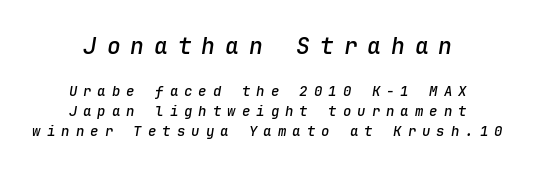
Q: Is the text bold? A: Semi-bold.
Q: Is the text italic (slanted)? A: Yes, it leans right by about 9 degrees.
Q: Is the text underlined? A: No.
Q: How is the paragraph aligned? A: Centered.
Q: Is the spacing between letters normal or unusually wide? A: Unusually wide.
Q: Is the spacing between lines tight, normal or loose? A: Normal.
Q: Which block of text is set in a larger size, the first (top) or the second (bottom)? A: The first (top) one.
